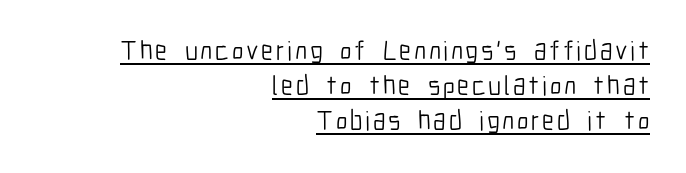
Regular leading. Characters remain perfectly vertical along every line. Each line ends at the same right margin while the left side varies. Underlined type.
